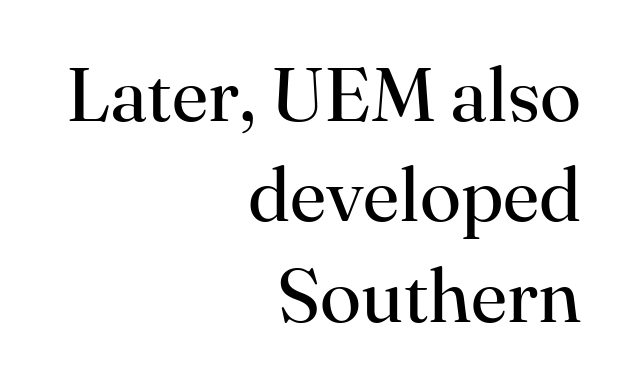
The strokes carry an ordinary text weight at most. In terms of letterspacing, this is plain default setting. Each letter's strokes conclude with small projecting serifs. The letters stand straight up with perfectly vertical stems. The gap between lines stays unmarked.
